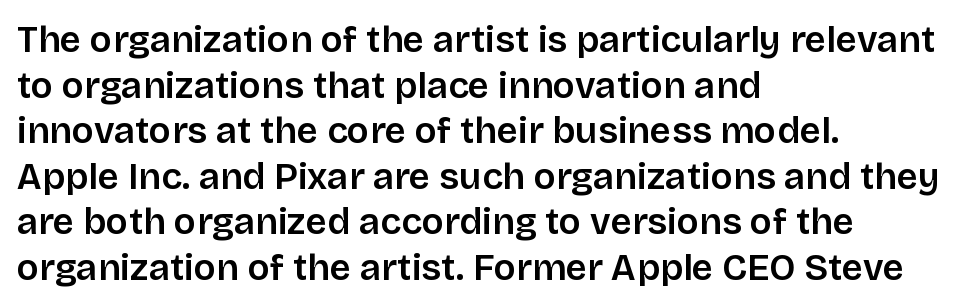
Q: Is the text italic (slanted)? A: No, it is upright.
Q: Is the typeface a serif or a sans-serif typeface? A: Sans-serif.
Q: Is the text underlined? A: No.
Q: How is the paragraph aligned? A: Left-aligned.
Q: Is the spacing between letters normal or unusually wide? A: Normal.
Q: Width (condensed, normal, or wide)? A: Normal.
Q: Stroke contrast? A: Low.
Q: x-height? A: Large.
Q: Monospaced? A: No.
